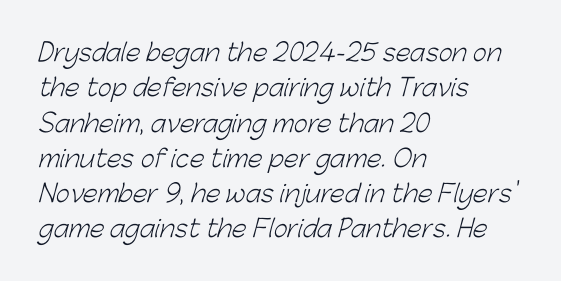
The image shows 24 px text type; set left-aligned, normal line spacing (1.47x), normal letter spacing, not underlined.
